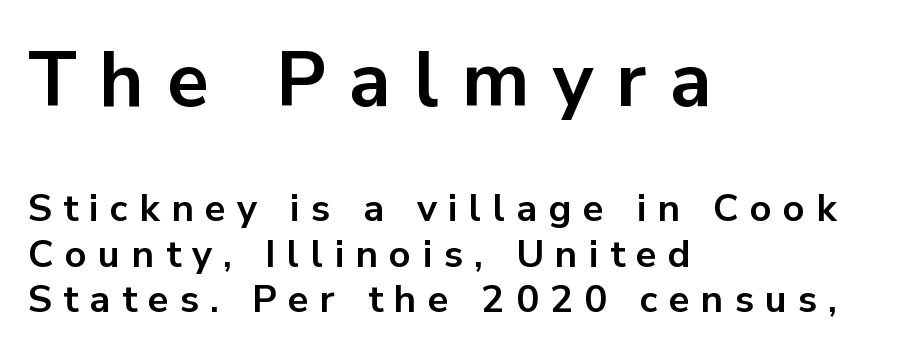
Q: Is the text bold? A: Yes.
Q: Is the text italic (slanted)? A: No, it is upright.
Q: Is the typeface a serif or a sans-serif typeface? A: Sans-serif.
Q: Is the text underlined? A: No.
Q: How is the paragraph aligned? A: Left-aligned.
Q: Is the spacing between letters normal or unusually wide? A: Unusually wide.
Q: Which block of text is set in a larger size, the first (top) or the second (bottom)? A: The first (top) one.
Q: Width (condensed, normal, or wide)? A: Normal.
Q: Stroke contrast? A: Low.
Q: x-height? A: Medium.
Q: Monospaced? A: No.
